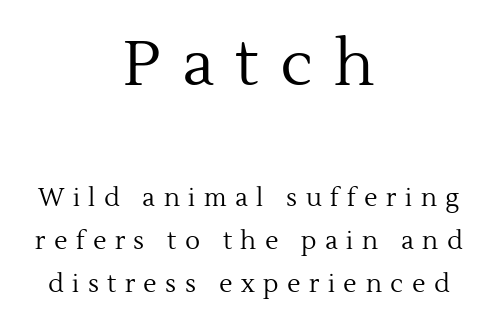
Substantial extra tracking has been applied to these lines. Think of a printed novel: that variable character pitch is what you see here. The font is comparable to plain body text, perhaps lighter. The whitespace from short lines is split evenly between both sides. This is the regular roman posture of the typeface. The face used here appears at its bigger size in the upper chunk.
